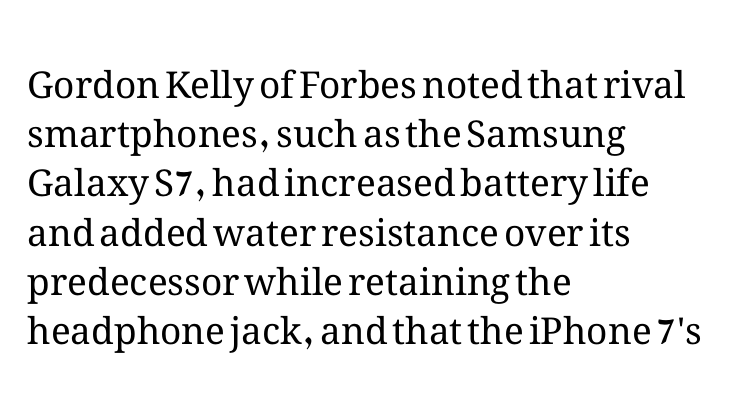
Q: Is the text bold? A: No.
Q: Is the text italic (slanted)? A: No, it is upright.
Q: Is the text underlined? A: No.
Q: How is the paragraph aligned? A: Left-aligned.
Q: Is the spacing between letters normal or unusually wide? A: Normal.
Q: Is the spacing between lines tight, normal or loose? A: Normal.
Q: Width (condensed, normal, or wide)? A: Normal.
Q: Stroke contrast? A: Medium.
Q: x-height? A: Medium.
Q: Monospaced? A: No.
